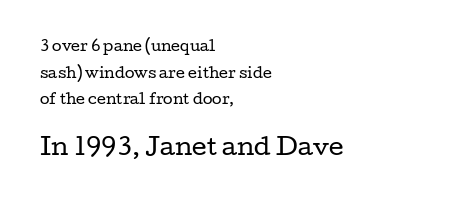
{"italic": "no", "bold": "no", "underline": "no", "align": "left", "line_spacing": "loose", "line_spacing_ratio": 1.9, "letter_spacing": "normal", "letter_spacing_em": 0.0, "larger_block": "second", "size_ratio": 1.64, "glyph_px": 23}
